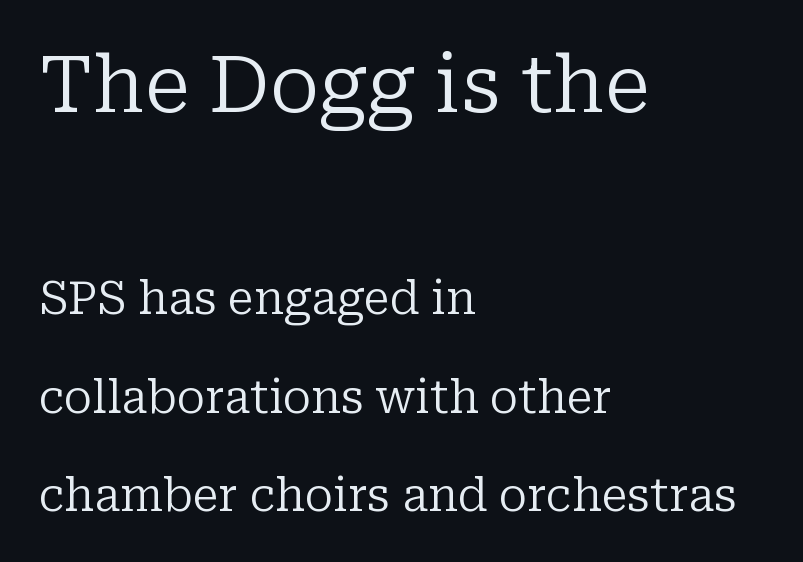
The image shows 78 px regular-weight serif type, upright; set left-aligned, loose line spacing (2.19x), normal letter spacing, not underlined; the first (top) block is 1.73x larger; low stroke contrast and a medium x-height.
